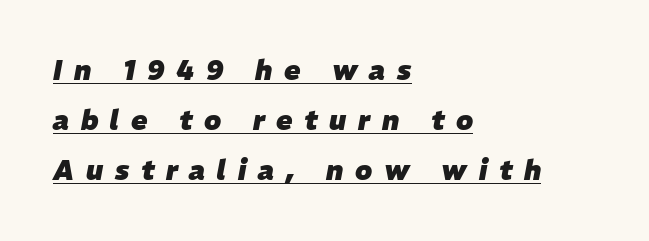
Q: Is the text bold? A: Yes.
Q: Is the text italic (slanted)? A: Yes, it leans right by about 11 degrees.
Q: Is the text underlined? A: Yes.
Q: How is the paragraph aligned? A: Left-aligned.
Q: Is the spacing between letters normal or unusually wide? A: Unusually wide.
